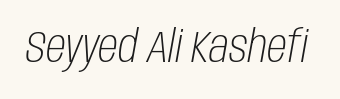
{"italic": "yes", "lean": "right", "slant_degrees": 10, "bold": "no", "weight": "light", "width": "condensed", "stroke_contrast": "low", "x_height": "large", "monospaced": "no", "underline": "no", "letter_spacing": "normal", "letter_spacing_em": 0.0, "glyph_px": 45}
